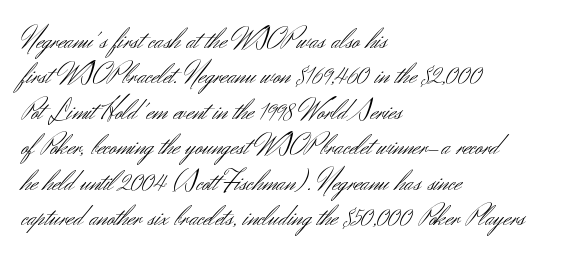
Q: Is the text bold? A: No.
Q: Is the text italic (slanted)? A: Yes.
Q: Is the typeface a serif or a sans-serif typeface? A: Sans-serif.
Q: Is the text underlined? A: No.
Q: How is the paragraph aligned? A: Left-aligned.
Q: Is the spacing between letters normal or unusually wide? A: Normal.
Q: Width (condensed, normal, or wide)? A: Normal.
Q: Stroke contrast? A: Medium.
Q: x-height? A: Small.
Q: Monospaced? A: No.
